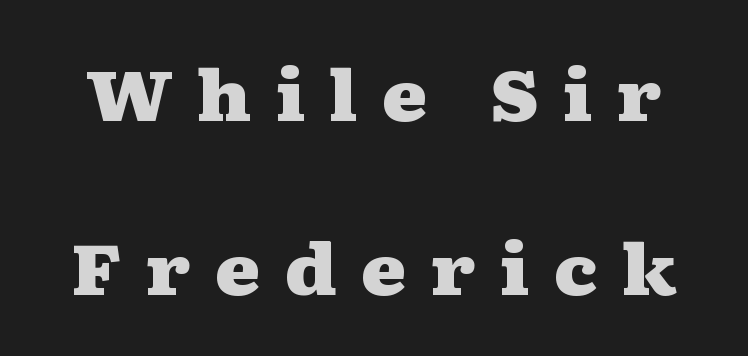
These lines were composed using upright roman letters. The type family on display is of the serif kind. Inter-character spacing is expanded well beyond the font's built-in metrics. Airy leading.
